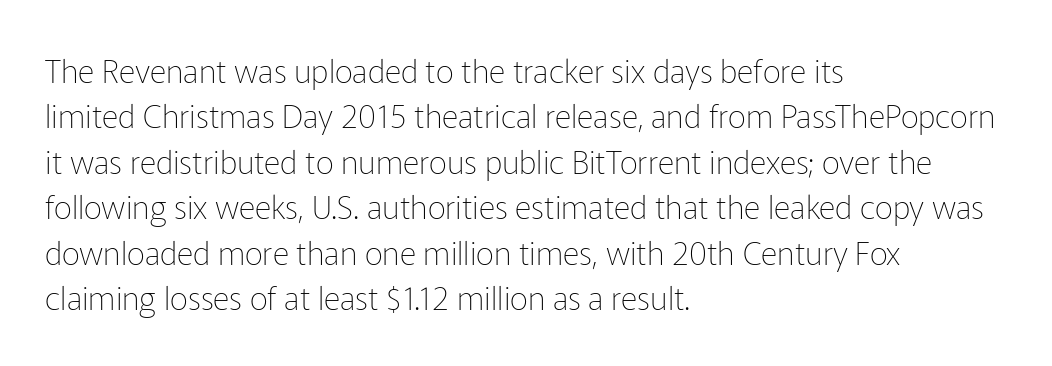
Students, observe: this is what conventionally led text looks like. These glyphs show unthickened strokes, regular width or finer. Each word holds together tightly as a unit, with standard inter-letter gaps. Where is the straight margin? On the left.
